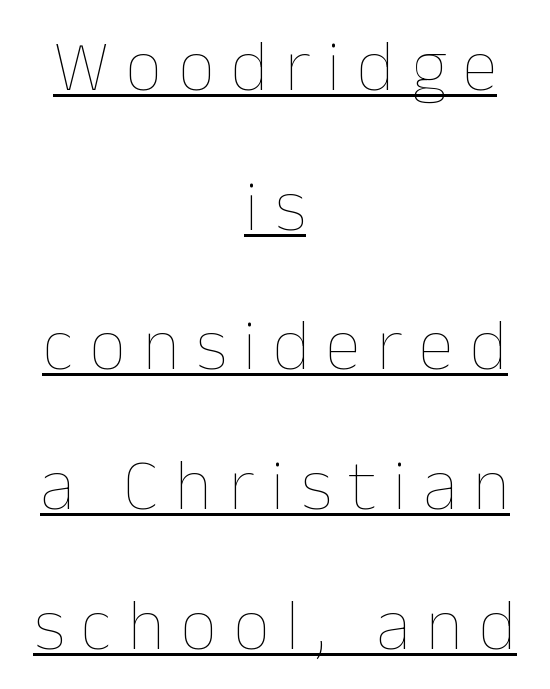
{"italic": "no", "bold": "no", "weight": "thin", "width": "normal", "stroke_contrast": "low", "x_height": "medium", "monospaced": "no", "underline": "yes", "align": "center", "line_spacing": "loose", "line_spacing_ratio": 1.94, "letter_spacing": "wide", "letter_spacing_em": 0.23, "glyph_px": 72}
